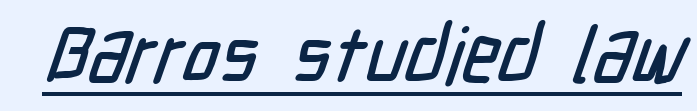
Varying glyph widths throughout — classic text-font behaviour. Every word sits above its own underline. The typeface chosen for these lines omits serifs. In terms of letterspacing, this is plain default setting.
